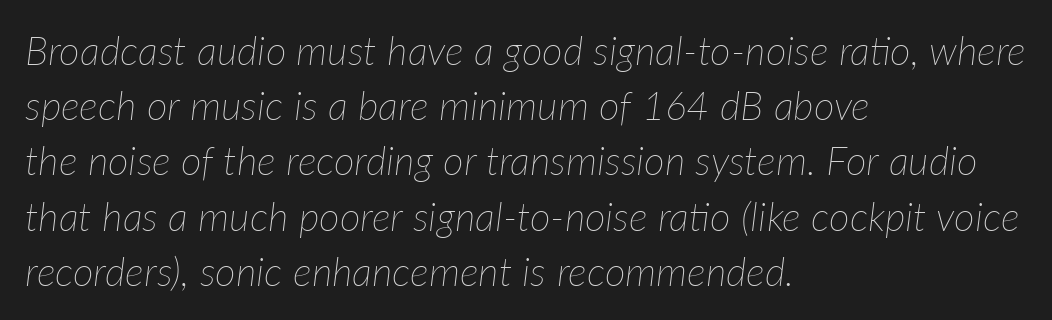
Q: Is the text bold? A: No.
Q: Is the text italic (slanted)? A: Yes, it leans right by about 7 degrees.
Q: Is the text underlined? A: No.
Q: How is the paragraph aligned? A: Left-aligned.
Q: Is the spacing between letters normal or unusually wide? A: Normal.
Q: Is the spacing between lines tight, normal or loose? A: Normal.
Q: Width (condensed, normal, or wide)? A: Normal.
Q: Stroke contrast? A: Low.
Q: x-height? A: Medium.
Q: Monospaced? A: No.
